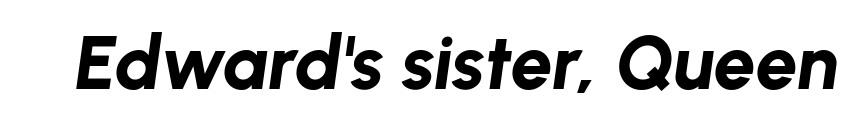
These lines are rendered in a variable-pitch font. Underlining? Definitely not there. Spacing between characters is what you'd get straight out of the box. In terms of weight, the rendering is a true, heavy bold. Designer's note — italics engaged.
